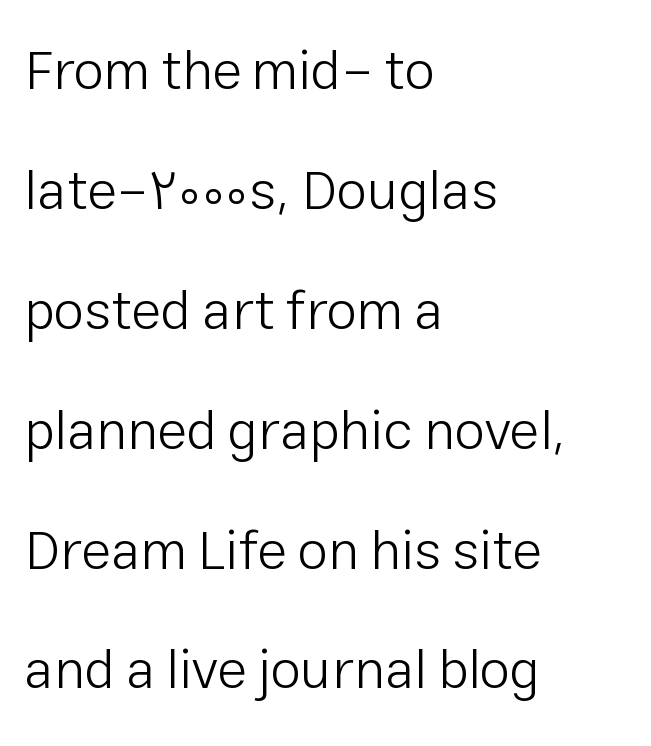
Q: Is the text bold? A: No.
Q: Is the text italic (slanted)? A: No, it is upright.
Q: Is the typeface a serif or a sans-serif typeface? A: Sans-serif.
Q: Is the text underlined? A: No.
Q: How is the paragraph aligned? A: Left-aligned.
Q: Is the spacing between letters normal or unusually wide? A: Normal.
Q: Is the spacing between lines tight, normal or loose? A: Loose.
Q: Width (condensed, normal, or wide)? A: Normal.
Q: Stroke contrast? A: Low.
Q: x-height? A: Medium.
Q: Monospaced? A: No.
